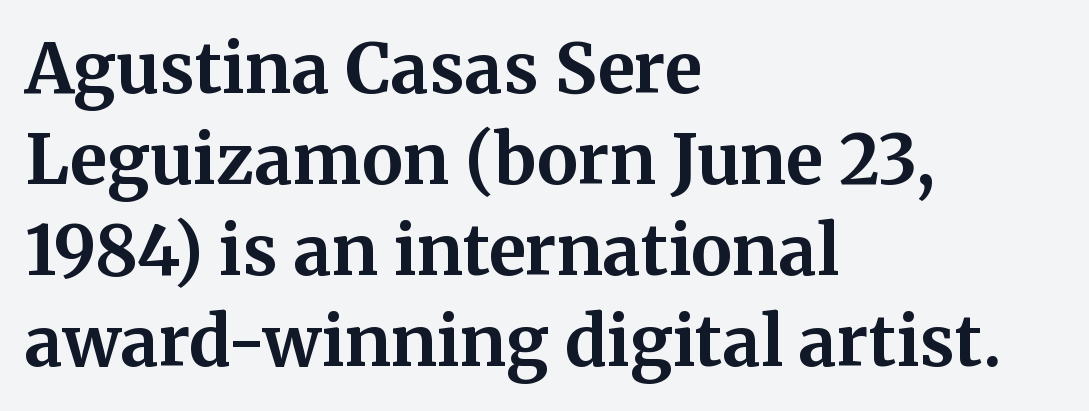
Q: Is the text bold? A: Yes.
Q: Is the text italic (slanted)? A: No, it is upright.
Q: Is the typeface a serif or a sans-serif typeface? A: Serif.
Q: Is the text underlined? A: No.
Q: How is the paragraph aligned? A: Left-aligned.
Q: Is the spacing between letters normal or unusually wide? A: Normal.
Q: Is the spacing between lines tight, normal or loose? A: Normal.
Q: Width (condensed, normal, or wide)? A: Normal.
Q: Stroke contrast? A: Medium.
Q: x-height? A: Medium.
Q: Monospaced? A: No.
